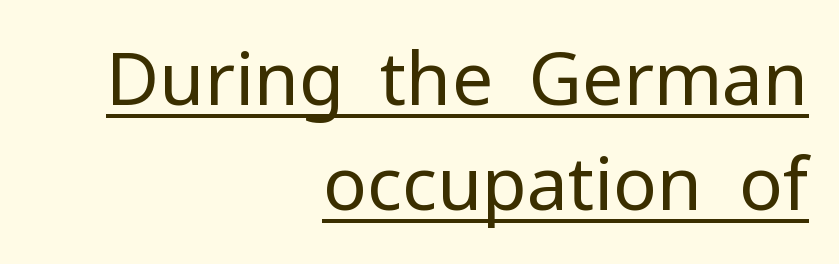
Q: Is the text bold? A: No.
Q: Is the text italic (slanted)? A: No, it is upright.
Q: Is the typeface a serif or a sans-serif typeface? A: Sans-serif.
Q: Is the text underlined? A: Yes.
Q: How is the paragraph aligned? A: Right-aligned.
Q: Is the spacing between letters normal or unusually wide? A: Normal.
Q: Is the spacing between lines tight, normal or loose? A: Normal.
Q: Width (condensed, normal, or wide)? A: Normal.
Q: Stroke contrast? A: Low.
Q: x-height? A: Medium.
Q: Monospaced? A: No.
